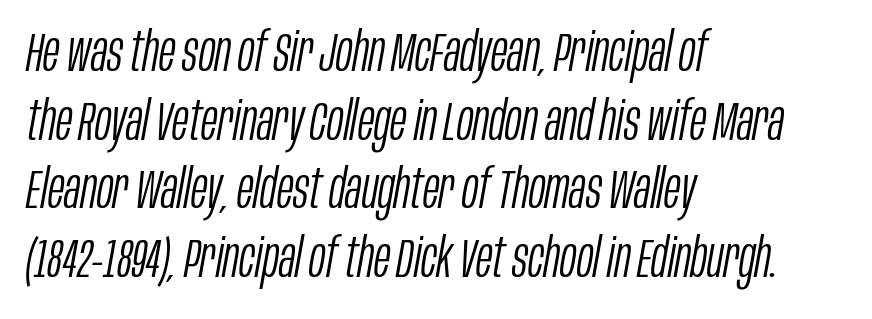
Q: Is the text bold? A: No.
Q: Is the text italic (slanted)? A: Yes, it leans right by about 10 degrees.
Q: Is the text underlined? A: No.
Q: How is the paragraph aligned? A: Left-aligned.
Q: Is the spacing between letters normal or unusually wide? A: Normal.
Q: Is the spacing between lines tight, normal or loose? A: Normal.
Q: Width (condensed, normal, or wide)? A: Condensed.
Q: Stroke contrast? A: Low.
Q: x-height? A: Large.
Q: Monospaced? A: No.
